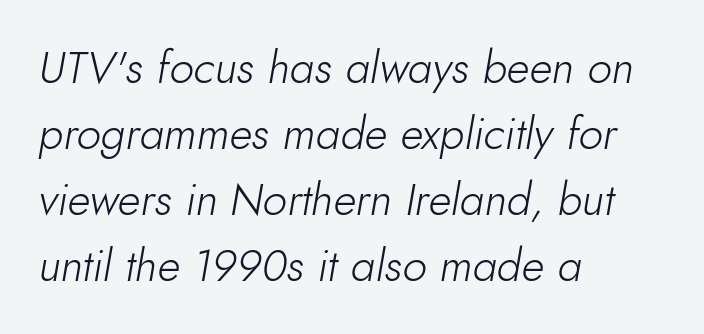
Q: Is the text bold? A: No.
Q: Is the text italic (slanted)? A: Yes, it leans right by about 10 degrees.
Q: Is the text underlined? A: No.
Q: How is the paragraph aligned? A: Left-aligned.
Q: Is the spacing between letters normal or unusually wide? A: Normal.
Q: Is the spacing between lines tight, normal or loose? A: Normal.
Q: Width (condensed, normal, or wide)? A: Normal.
Q: Stroke contrast? A: Low.
Q: x-height? A: Small.
Q: Monospaced? A: No.
